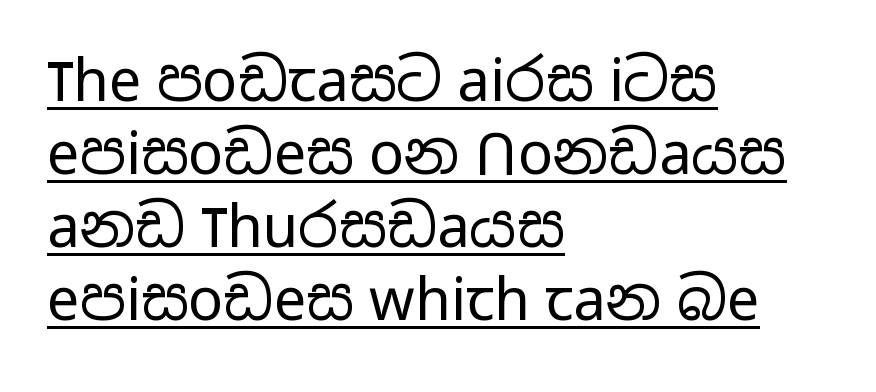
{"serif": "no", "italic": "no", "bold": "no", "weight": "regular", "width": "wide", "stroke_contrast": "low", "x_height": "medium", "monospaced": "no", "underline": "yes", "align": "left", "line_spacing": "normal", "line_spacing_ratio": 1.26, "letter_spacing": "normal", "letter_spacing_em": 0.0, "glyph_px": 58}
